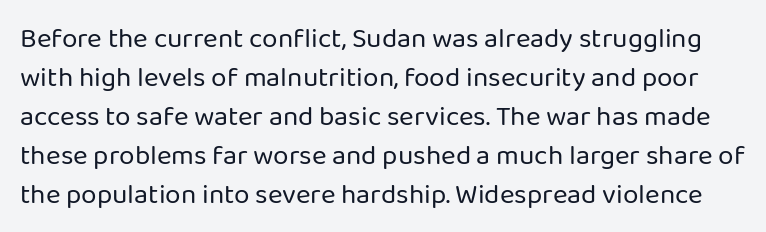
Q: Is the text bold? A: No.
Q: Is the text italic (slanted)? A: No, it is upright.
Q: Is the typeface a serif or a sans-serif typeface? A: Sans-serif.
Q: Is the text underlined? A: No.
Q: Is the spacing between letters normal or unusually wide? A: Normal.
Q: Is the spacing between lines tight, normal or loose? A: Normal.
Q: Width (condensed, normal, or wide)? A: Normal.
Q: Stroke contrast? A: Low.
Q: x-height? A: Medium.
Q: Monospaced? A: No.
